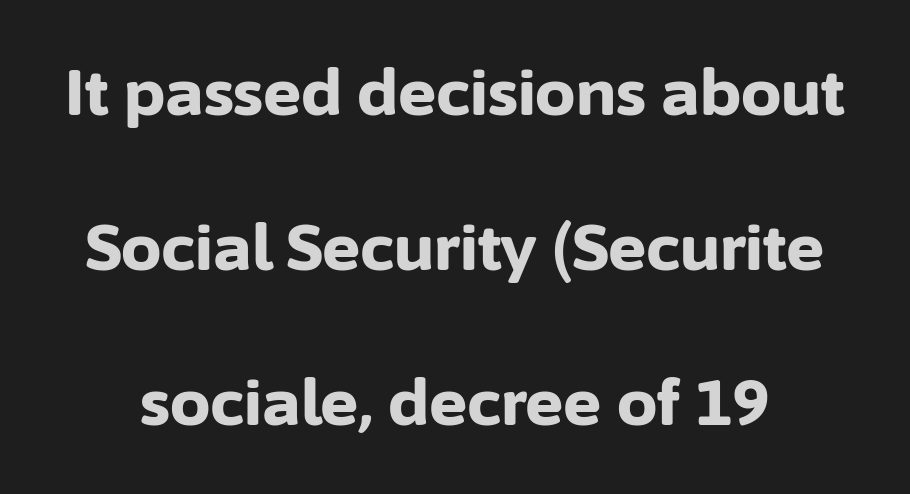
Q: Is the text bold? A: Yes.
Q: Is the text italic (slanted)? A: No, it is upright.
Q: Is the typeface a serif or a sans-serif typeface? A: Sans-serif.
Q: Is the text underlined? A: No.
Q: Is the spacing between letters normal or unusually wide? A: Normal.
Q: Is the spacing between lines tight, normal or loose? A: Loose.
Q: Width (condensed, normal, or wide)? A: Normal.
Q: Stroke contrast? A: Low.
Q: x-height? A: Medium.
Q: Monospaced? A: No.
